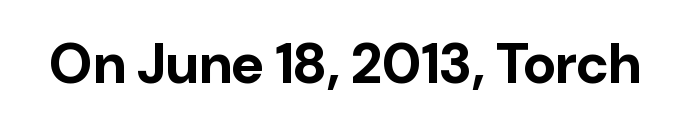
{"serif": "no", "italic": "no", "bold": "yes", "weight": "bold", "width": "normal", "stroke_contrast": "low", "x_height": "medium", "monospaced": "no", "underline": "no", "letter_spacing": "normal", "letter_spacing_em": 0.0, "glyph_px": 56}
